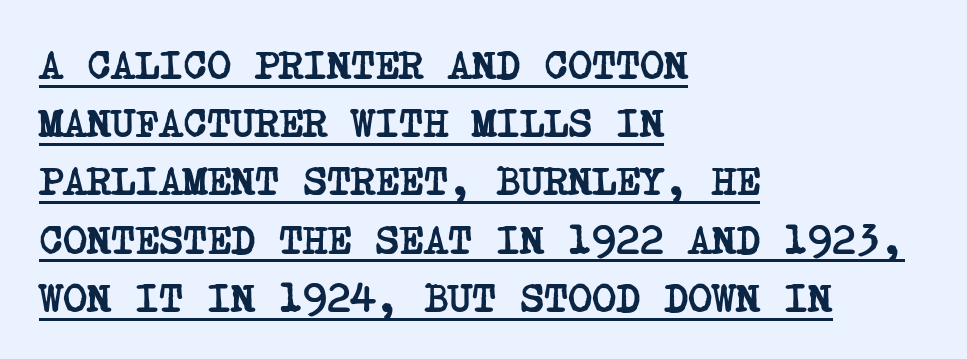
{"serif": "yes", "bold": "yes", "weight": "semibold", "width": "condensed", "stroke_contrast": "low", "x_height": "large", "underline": "yes", "align": "left", "line_spacing": "normal", "line_spacing_ratio": 1.42, "letter_spacing": "normal", "letter_spacing_em": 0.0, "glyph_px": 41}
